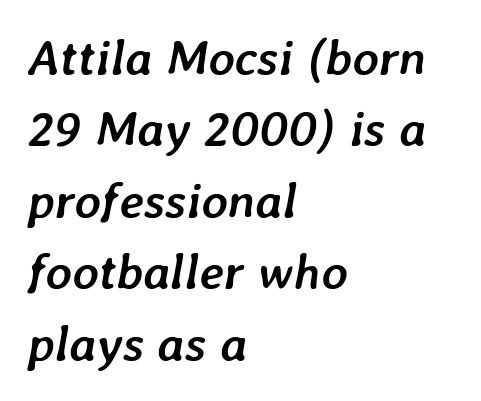
{"italic": "yes", "lean": "right", "slant_degrees": 7, "bold": "yes", "weight": "semibold", "width": "normal", "stroke_contrast": "low", "x_height": "medium", "monospaced": "no", "underline": "no", "align": "left", "line_spacing": "normal", "line_spacing_ratio": 1.43, "letter_spacing": "normal", "letter_spacing_em": 0.0, "glyph_px": 50}
